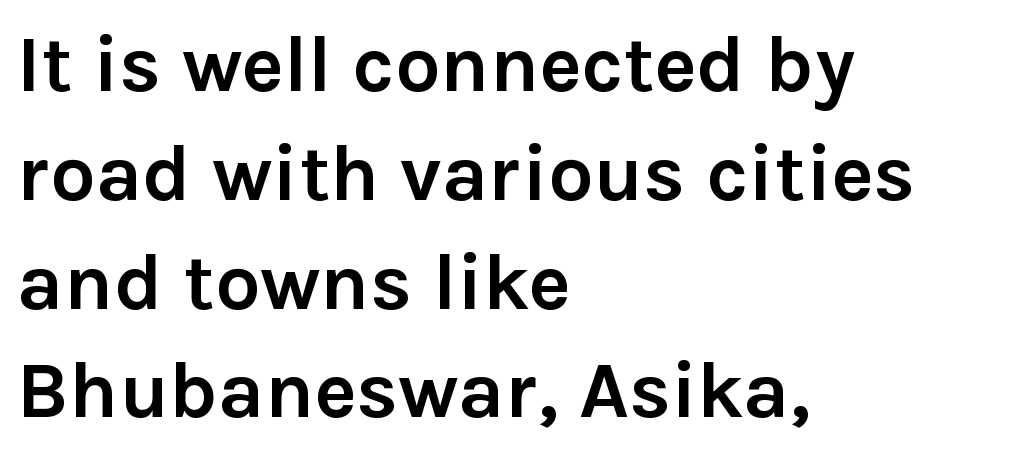
The image shows 80 px semibold sans-serif type, upright; set left-aligned, normal line spacing (1.36x), normal letter spacing, not underlined; a medium x-height.
